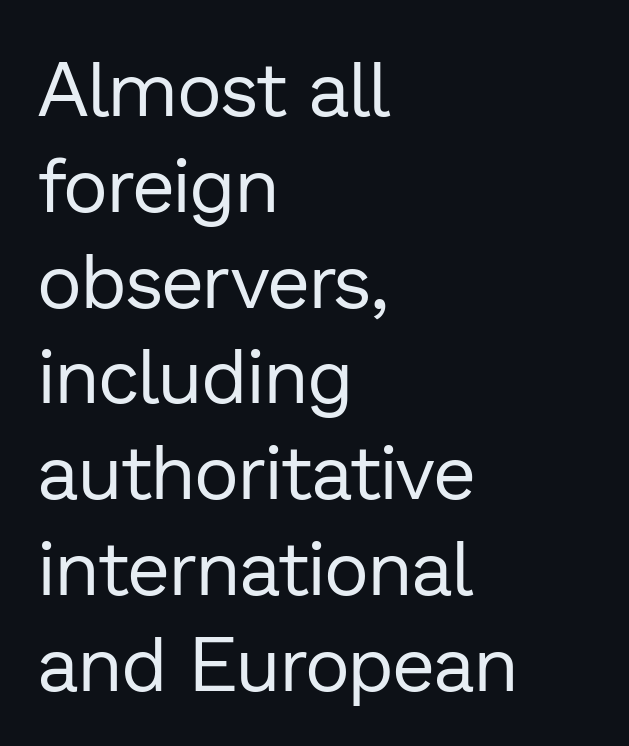
Q: Is the text bold? A: No.
Q: Is the text italic (slanted)? A: No, it is upright.
Q: Is the typeface a serif or a sans-serif typeface? A: Sans-serif.
Q: Is the text underlined? A: No.
Q: How is the paragraph aligned? A: Left-aligned.
Q: Is the spacing between letters normal or unusually wide? A: Normal.
Q: Is the spacing between lines tight, normal or loose? A: Normal.
Q: Width (condensed, normal, or wide)? A: Normal.
Q: Stroke contrast? A: Low.
Q: x-height? A: Medium.
Q: Monospaced? A: No.
